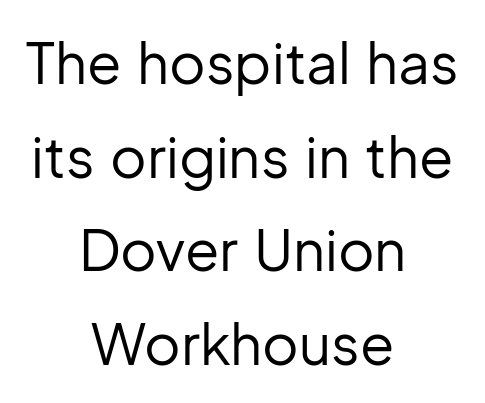
The image shows 56 px regular-weight sans-serif type, upright; set centered, normal line spacing (1.67x), normal letter spacing, not underlined; low stroke contrast and a medium x-height.
